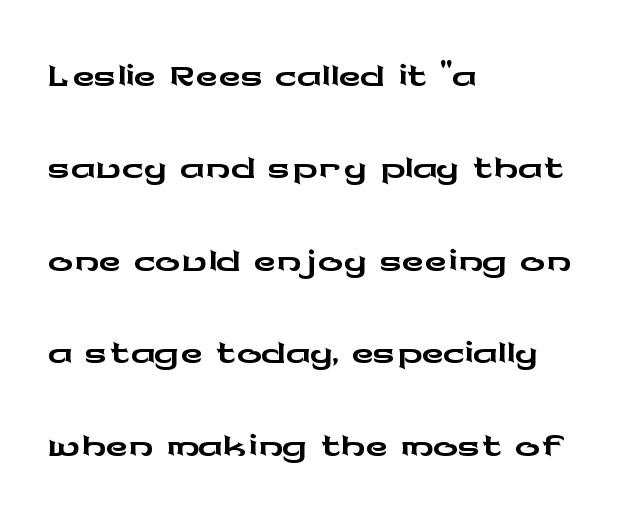
{"serif": "no", "italic": "no", "width": "wide", "stroke_contrast": "low", "x_height": "medium", "monospaced": "no", "underline": "no", "align": "left", "line_spacing": "normal", "line_spacing_ratio": 1.49, "letter_spacing": "normal", "letter_spacing_em": 0.0, "glyph_px": 62}
